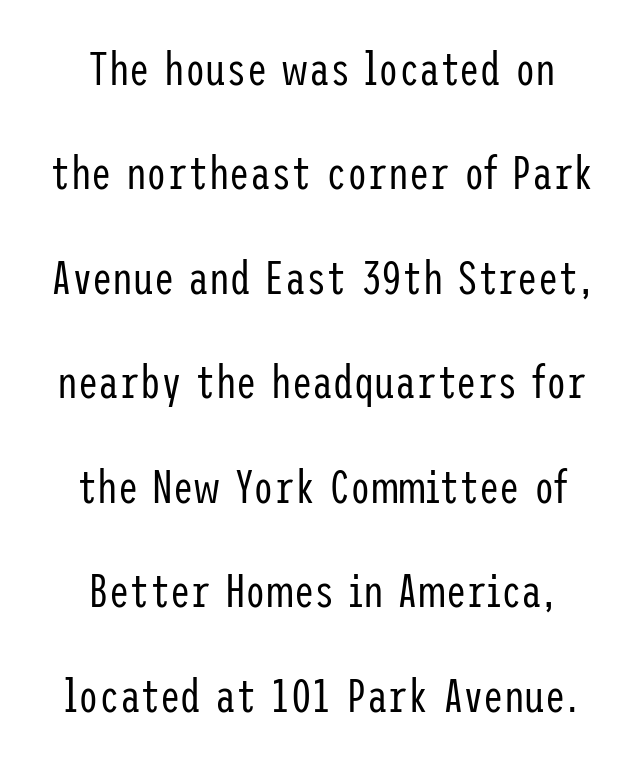
Q: Is the text bold? A: No.
Q: Is the text italic (slanted)? A: No, it is upright.
Q: Is the typeface a serif or a sans-serif typeface? A: Sans-serif.
Q: Is the text underlined? A: No.
Q: How is the paragraph aligned? A: Centered.
Q: Is the spacing between letters normal or unusually wide? A: Normal.
Q: Is the spacing between lines tight, normal or loose? A: Loose.
Q: Width (condensed, normal, or wide)? A: Condensed.
Q: Stroke contrast? A: Low.
Q: x-height? A: Medium.
